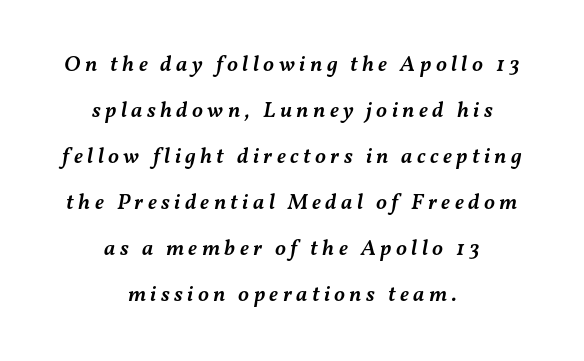
The image shows 22 px text type, italic (leaning right); set centered, loose line spacing (2.09x), unusually wide letter spacing (+0.2 em), not underlined.
